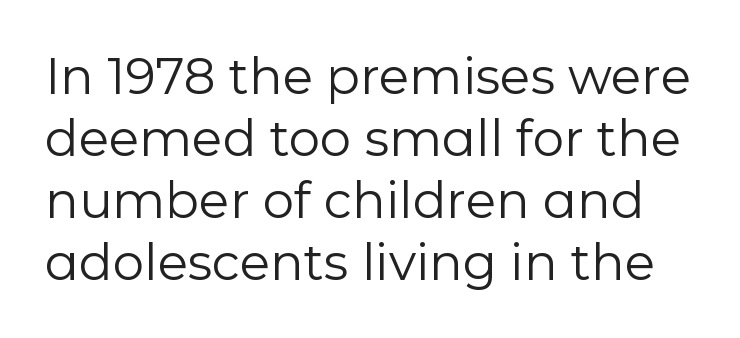
Q: Is the text bold? A: No.
Q: Is the text italic (slanted)? A: No, it is upright.
Q: Is the typeface a serif or a sans-serif typeface? A: Sans-serif.
Q: Is the text underlined? A: No.
Q: Is the spacing between letters normal or unusually wide? A: Normal.
Q: Width (condensed, normal, or wide)? A: Normal.
Q: Stroke contrast? A: Low.
Q: x-height? A: Medium.
Q: Monospaced? A: No.
